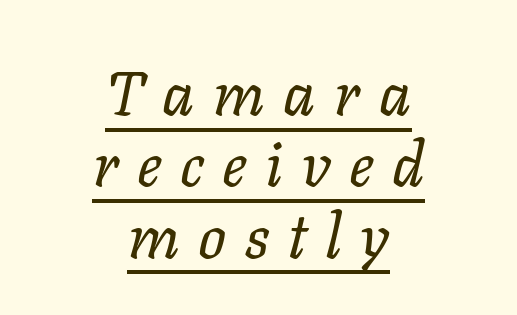
The image shows 62 px regular-weight type, italic (leaning right); set centered, tight line spacing (1.15x), unusually wide letter spacing (+0.3 em), underlined; low stroke contrast and a medium x-height.
